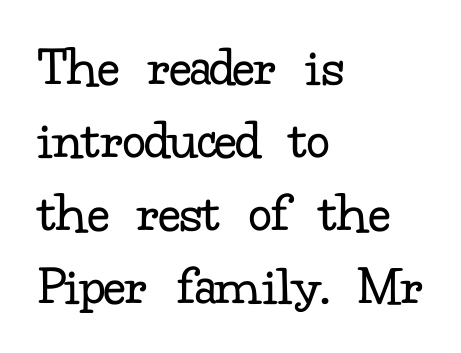
The image shows 58 px regular-weight serif type, upright; set left-aligned, normal line spacing (1.26x), normal letter spacing, not underlined; low stroke contrast and a small x-height.
